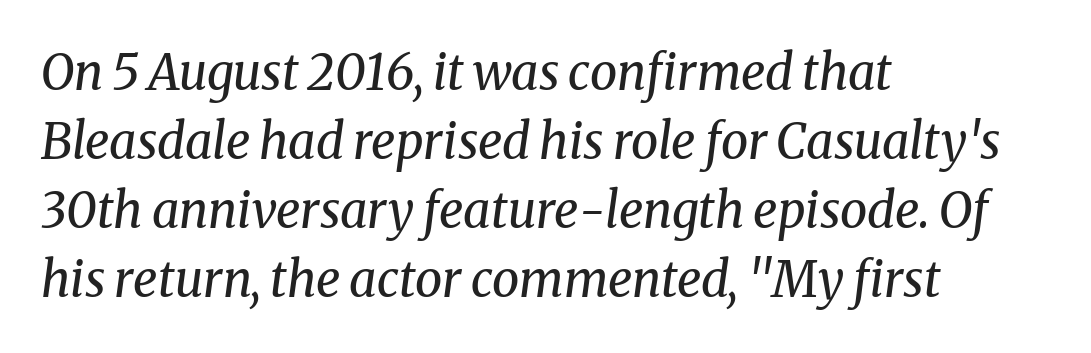
The image shows 49 px regular-weight serif type, italic (leaning right); set left-aligned, normal line spacing (1.41x), normal letter spacing, not underlined; medium stroke contrast and a medium x-height.
